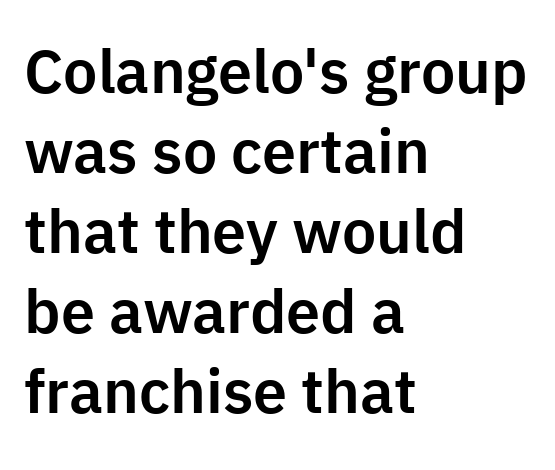
These lines are composed in type without serifs. Interline gaps are of average width in this sample. The lettering stays uniformly vertical, giving the passage a roman look. Horizontal alignment here is leftward, the default for most running prose. Here the designer chose a conventional face with non-uniform glyph widths.
